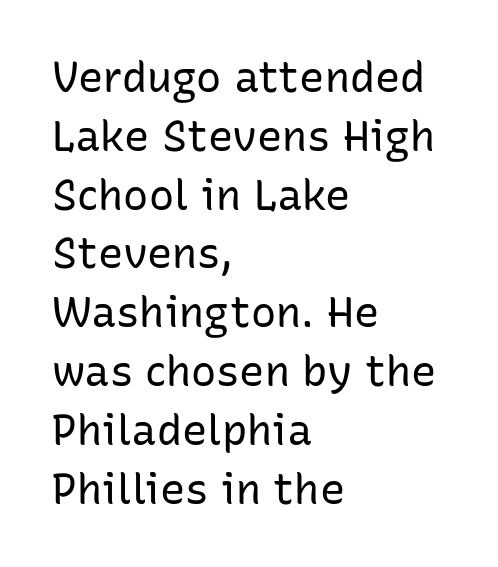
{"serif": "no", "italic": "no", "bold": "no", "weight": "regular", "width": "normal", "stroke_contrast": "low", "x_height": "medium", "monospaced": "no", "underline": "no", "align": "left", "line_spacing": "normal", "line_spacing_ratio": 1.4, "letter_spacing": "normal", "letter_spacing_em": 0.0, "glyph_px": 42}
